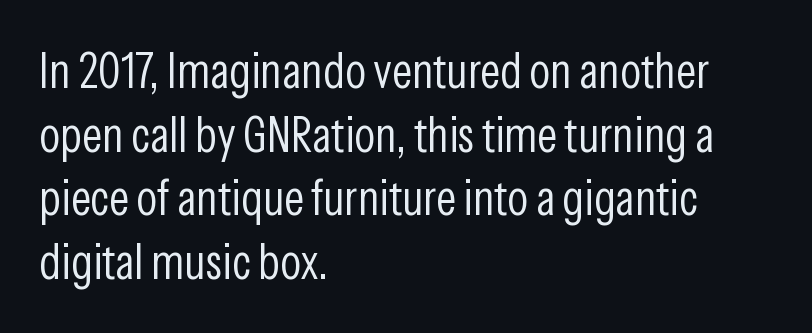
These lines were composed using upright roman letters. The horizontal fit of the characters is conventional and even. Grotesque or geometric, the face here clearly has no serifs. Proportional: the letters do not fall into vertical columns. Stroke mass is kept to a normal reading level or below.
